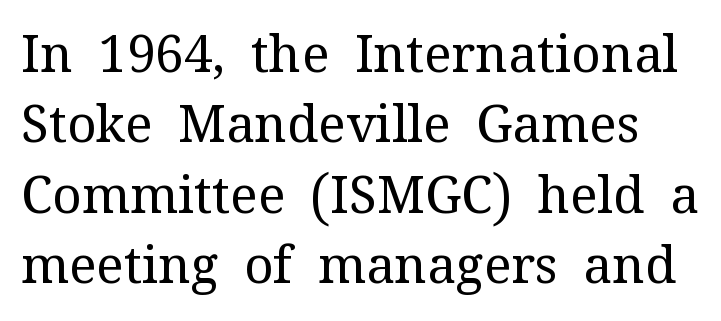
{"serif": "yes", "italic": "no", "bold": "no", "weight": "regular", "width": "normal", "stroke_contrast": "medium", "x_height": "medium", "monospaced": "no", "underline": "no", "line_spacing": "normal", "line_spacing_ratio": 1.38, "letter_spacing": "normal", "letter_spacing_em": 0.0, "glyph_px": 51}
